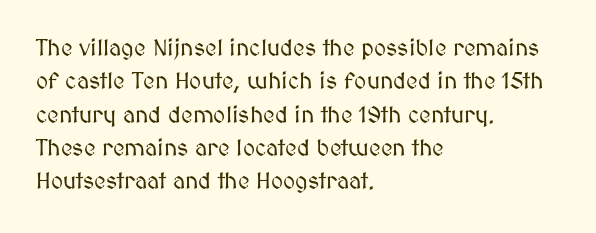
The rendering uses a moderate line-height, typical for paragraphs. These lines were composed using upright roman letters. The gaps between neighbouring characters are ordinary and unremarkable. Has an underline been added? It has not. Line starts are locked; line ends wander.
